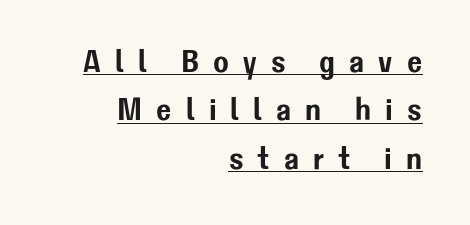
You can tell from the bare stems that sans-serif type was used. The specimen includes a rule beneath the text block's lines. What stands out about the letter spacing? Its width — letters are far apart. The space between consecutive lines is moderate.
